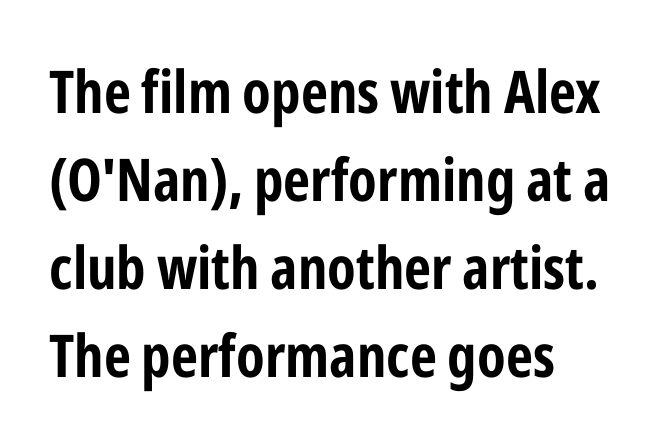
The image shows 59 px bold, condensed sans-serif type, upright; set left-aligned, normal line spacing (1.49x), normal letter spacing, not underlined; low stroke contrast and a medium x-height.
